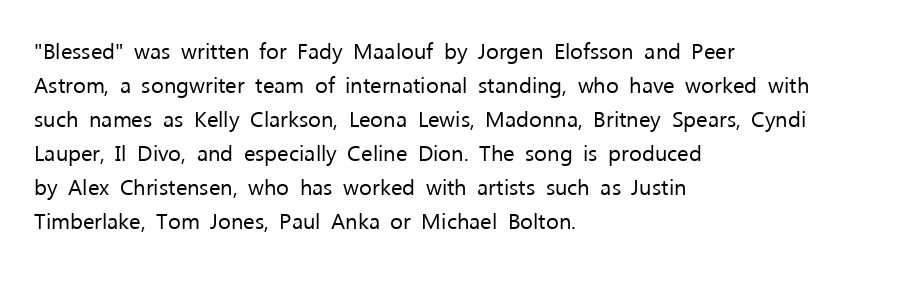
The image shows 22 px text type, upright; set left-aligned, normal line spacing (1.55x), normal letter spacing, not underlined.
